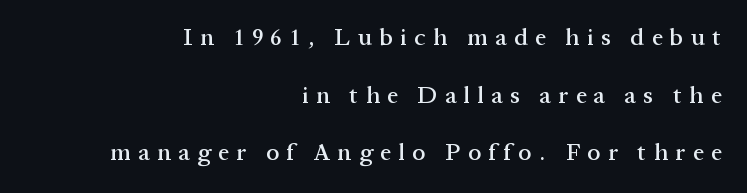
{"italic": "no", "underline": "no", "align": "right", "line_spacing": "loose", "line_spacing_ratio": 2.4, "letter_spacing": "wide", "letter_spacing_em": 0.31, "glyph_px": 24}
